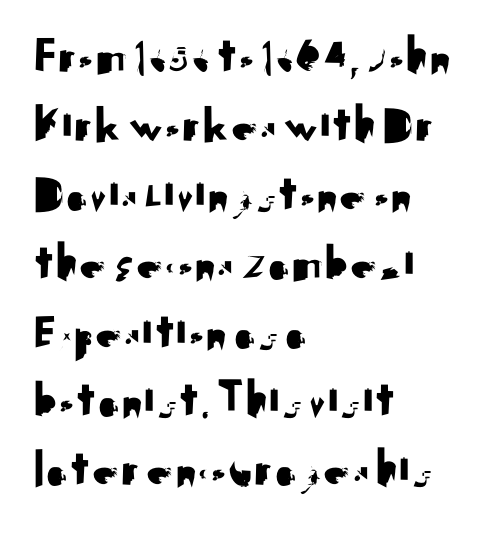
{"serif": "no", "italic": "no", "width": "normal", "stroke_contrast": "medium", "x_height": "small", "monospaced": "no", "underline": "no", "align": "left", "line_spacing": "normal", "line_spacing_ratio": 1.3, "letter_spacing": "normal", "letter_spacing_em": 0.0, "glyph_px": 53}
